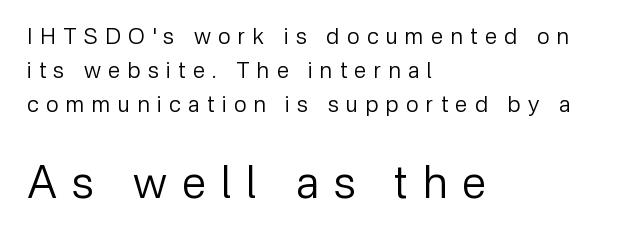
The image shows 44 px regular-weight sans-serif type, upright; set left-aligned, normal line spacing (1.54x), unusually wide letter spacing (+0.34 em), not underlined; the second (bottom) block is 2.0x larger; low stroke contrast and a medium x-height.
